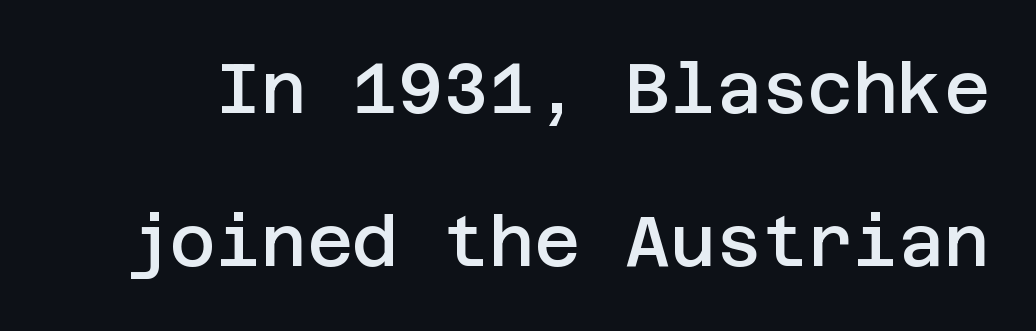
{"serif": "no", "italic": "no", "bold": "semi", "weight": "semibold", "width": "normal", "stroke_contrast": "low", "x_height": "large", "underline": "no", "line_spacing": "loose", "line_spacing_ratio": 2.19, "letter_spacing": "normal", "letter_spacing_em": 0.0, "glyph_px": 70}
